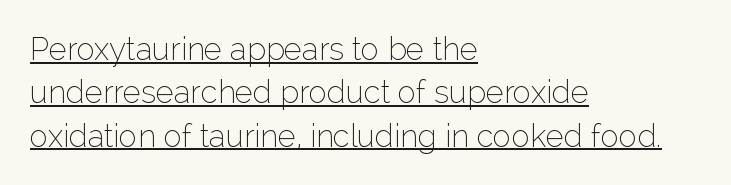
{"serif": "no", "italic": "no", "bold": "no", "weight": "thin", "width": "normal", "stroke_contrast": "low", "x_height": "medium", "monospaced": "no", "underline": "yes", "align": "left", "line_spacing": "normal", "line_spacing_ratio": 1.4, "letter_spacing": "normal", "letter_spacing_em": 0.0, "glyph_px": 31}
